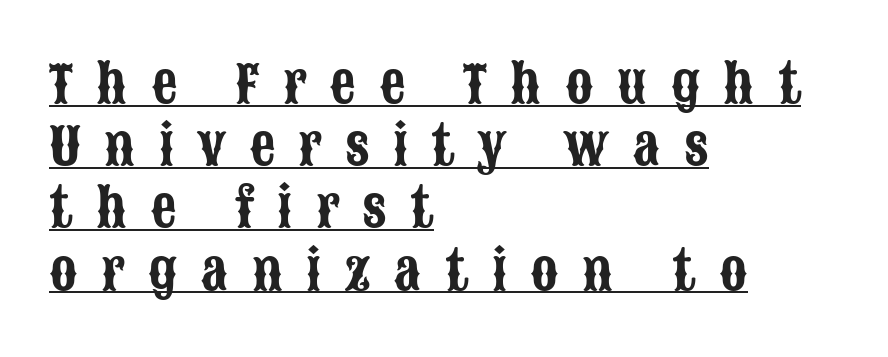
The image shows 51 px condensed sans-serif type, upright; set left-aligned, line spacing 1.22x, unusually wide letter spacing (+0.46 em), underlined; low stroke contrast and a large x-height.
